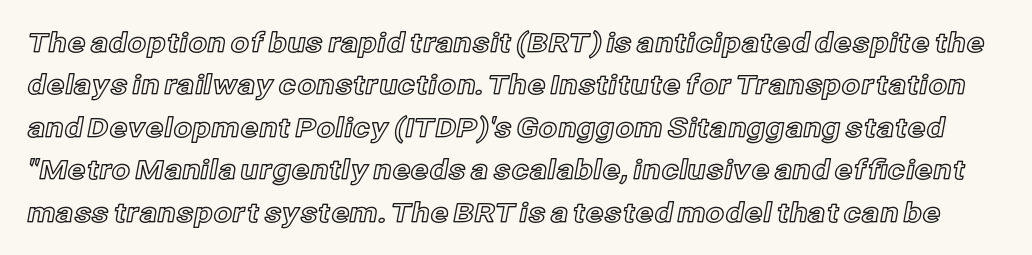
{"underline": "no", "line_spacing": "normal", "line_spacing_ratio": 1.57, "letter_spacing": "normal", "letter_spacing_em": 0.0, "glyph_px": 27}
